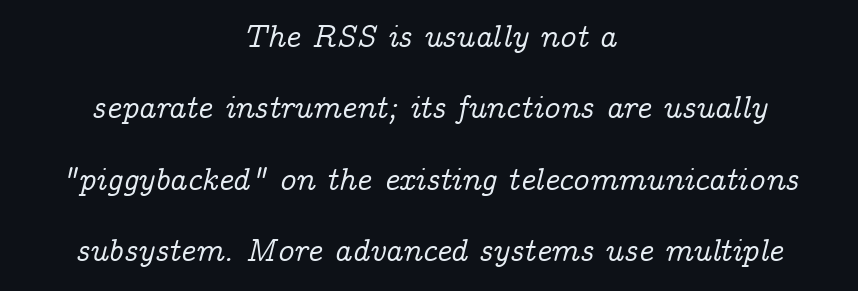
{"serif": "yes", "italic": "yes", "lean": "right", "slant_degrees": 14, "width": "normal", "stroke_contrast": "low", "x_height": "medium", "monospaced": "no", "underline": "no", "align": "center", "line_spacing": "loose", "line_spacing_ratio": 2.23, "letter_spacing": "normal", "letter_spacing_em": 0.0, "glyph_px": 32}
